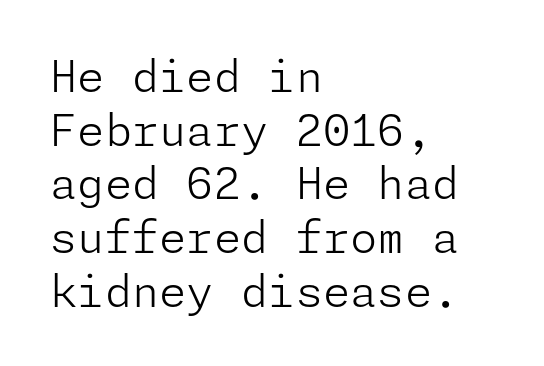
{"serif": "no", "italic": "no", "bold": "no", "weight": "light", "width": "normal", "stroke_contrast": "low", "x_height": "medium", "underline": "no", "align": "left", "line_spacing_ratio": 1.22, "letter_spacing": "normal", "letter_spacing_em": 0.0, "glyph_px": 44}
